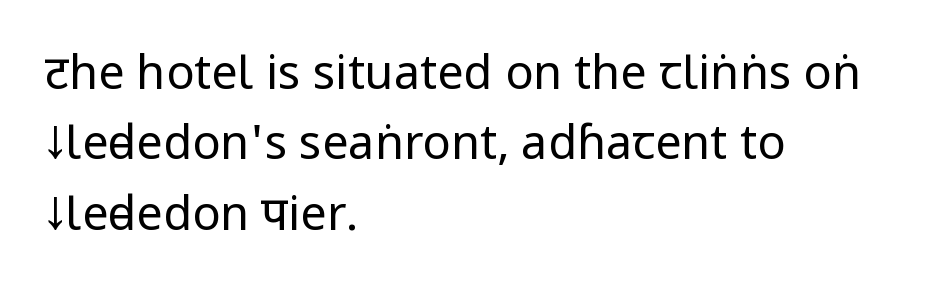
The image shows 47 px regular-weight, condensed sans-serif type, upright; set left-aligned, normal line spacing (1.5x), normal letter spacing, not underlined; low stroke contrast.
